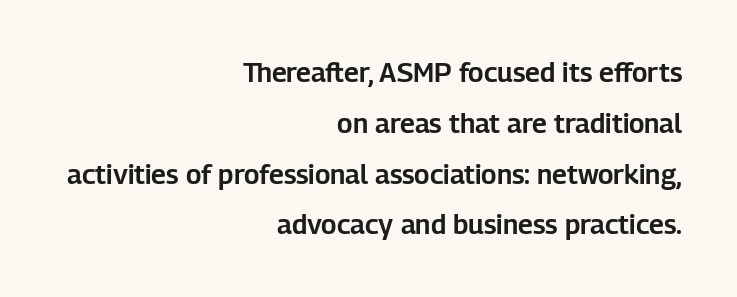
Q: Is the text italic (slanted)? A: No, it is upright.
Q: Is the text underlined? A: No.
Q: How is the paragraph aligned? A: Right-aligned.
Q: Is the spacing between letters normal or unusually wide? A: Normal.
